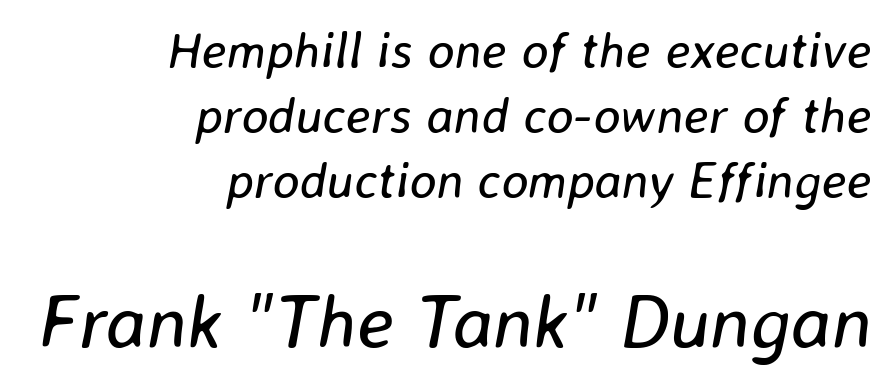
{"italic": "yes", "lean": "right", "slant_degrees": 8, "bold": "no", "weight": "regular", "width": "normal", "stroke_contrast": "low", "x_height": "medium", "monospaced": "no", "underline": "no", "align": "right", "line_spacing": "normal", "line_spacing_ratio": 1.27, "letter_spacing": "normal", "letter_spacing_em": 0.0, "larger_block": "second", "size_ratio": 1.49, "glyph_px": 76}
